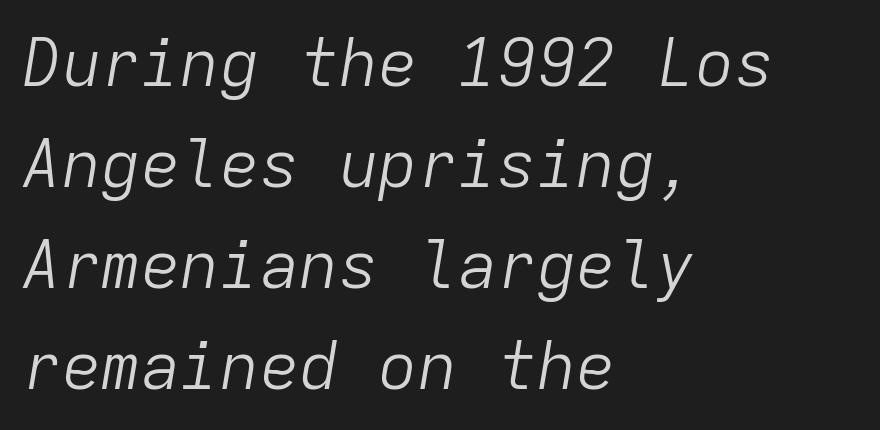
The image shows 66 px light type, italic (leaning right), monospaced; set left-aligned, normal line spacing (1.53x), normal letter spacing, not underlined; low stroke contrast and a medium x-height.
